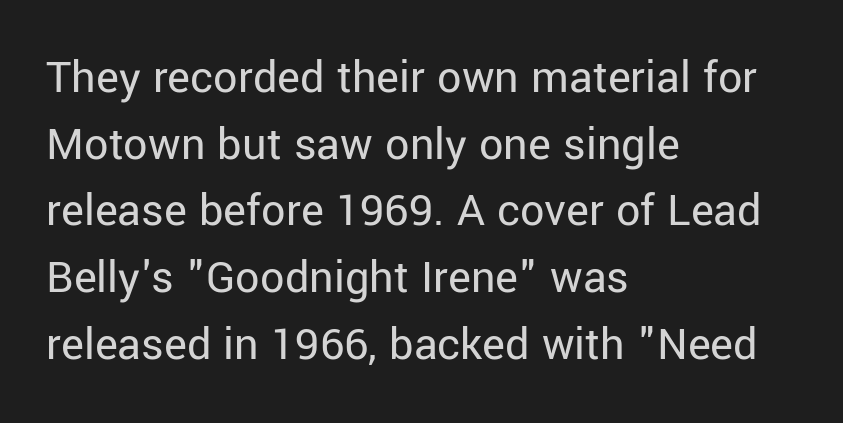
{"serif": "no", "italic": "no", "bold": "no", "weight": "regular", "width": "normal", "stroke_contrast": "low", "x_height": "medium", "monospaced": "no", "underline": "no", "align": "left", "line_spacing": "normal", "line_spacing_ratio": 1.39, "letter_spacing": "normal", "letter_spacing_em": 0.0, "glyph_px": 48}
